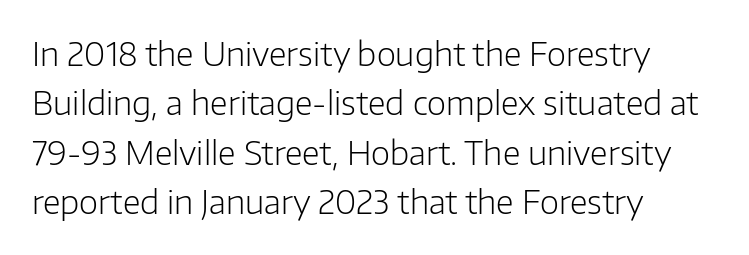
The ragged edge is on the right, which tells us the setting is flush left. Default kerning and tracking; the words read as compact shapes. Is this a sans? Yes — the strokes have no serifs. Vertically, the passage feels balanced, rows spaced as you'd expect.
